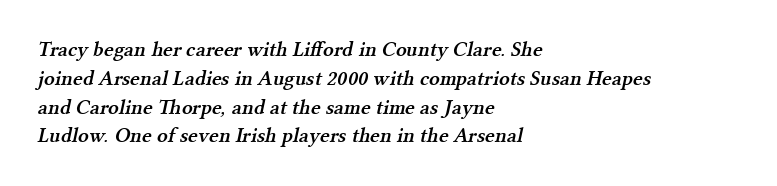
{"bold": "semi", "underline": "no", "align": "left", "line_spacing": "normal", "line_spacing_ratio": 1.37, "letter_spacing": "normal", "letter_spacing_em": 0.0, "glyph_px": 21}
